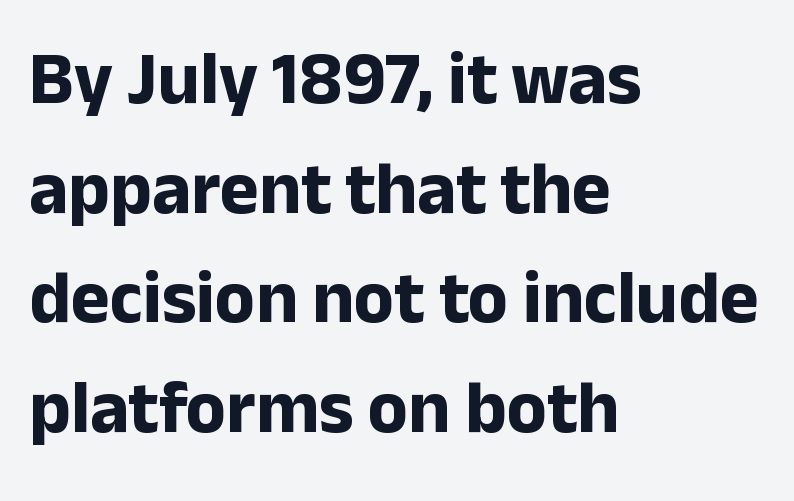
The image shows 74 px bold sans-serif type, upright; set left-aligned, normal line spacing (1.48x), normal letter spacing, not underlined; low stroke contrast and a medium x-height.
